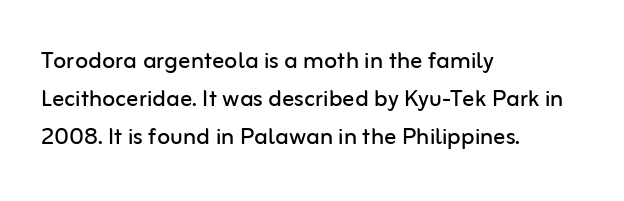
The image shows 30 px regular-weight sans-serif type, upright; set left-aligned, normal line spacing (1.27x), normal letter spacing, not underlined; low stroke contrast and a medium x-height.
